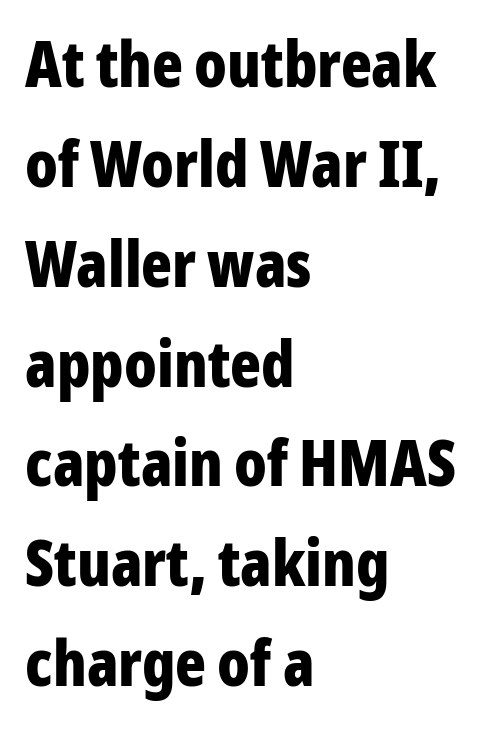
{"serif": "no", "italic": "no", "bold": "yes", "weight": "bold", "width": "condensed", "stroke_contrast": "low", "x_height": "medium", "monospaced": "no", "underline": "no", "align": "left", "line_spacing": "normal", "line_spacing_ratio": 1.56, "letter_spacing": "normal", "letter_spacing_em": 0.0, "glyph_px": 64}
